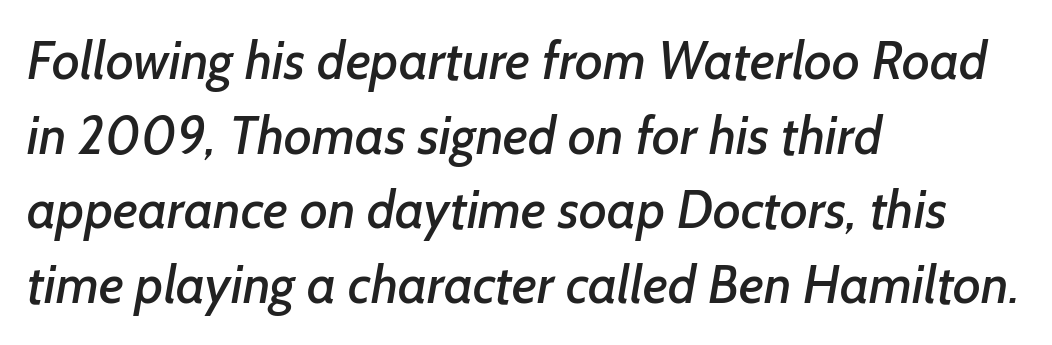
Q: Is the typeface a serif or a sans-serif typeface? A: Sans-serif.
Q: Is the text underlined? A: No.
Q: How is the paragraph aligned? A: Left-aligned.
Q: Is the spacing between letters normal or unusually wide? A: Normal.
Q: Is the spacing between lines tight, normal or loose? A: Normal.
Q: Width (condensed, normal, or wide)? A: Normal.
Q: Stroke contrast? A: Low.
Q: x-height? A: Medium.
Q: Monospaced? A: No.
